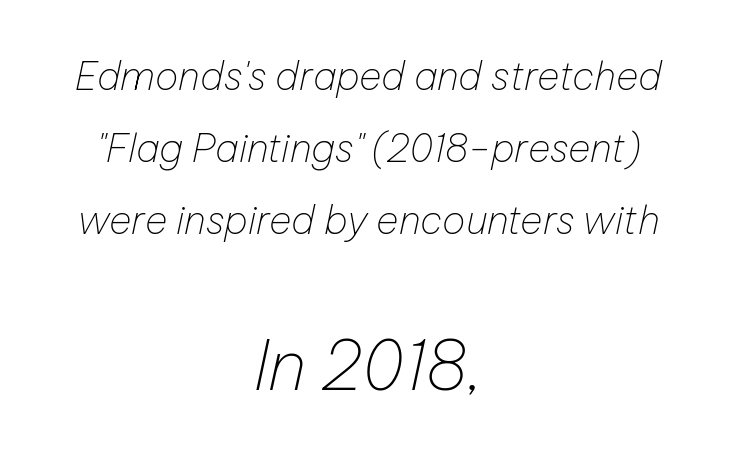
The image shows 69 px thin type, italic (leaning right); set centered, line spacing 1.84x, normal letter spacing, not underlined; the second (bottom) block is 1.77x larger; low stroke contrast and a medium x-height.
